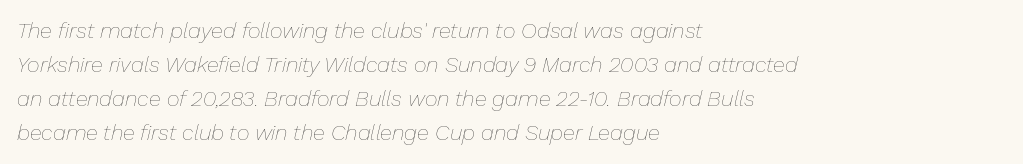
{"italic": "yes", "lean": "right", "slant_degrees": 13, "bold": "no", "underline": "no", "align": "left", "line_spacing": "normal", "line_spacing_ratio": 1.55, "letter_spacing": "normal", "letter_spacing_em": 0.0, "glyph_px": 22}
